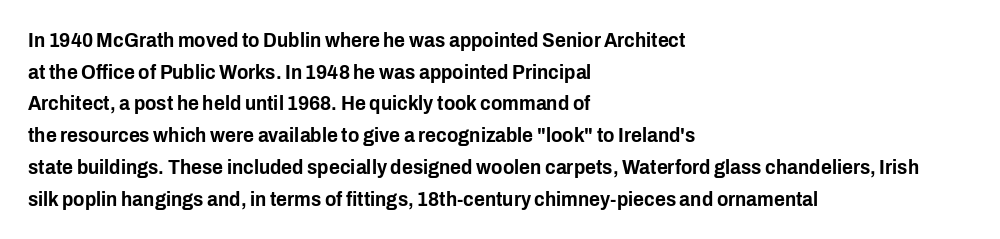
Has an underline been added? It has not. Do the letters lean? They stand straight. Notice how descenders clear the ascenders below comfortably — that's standard leading. The line texture is even and compact thanks to regular tracking.
